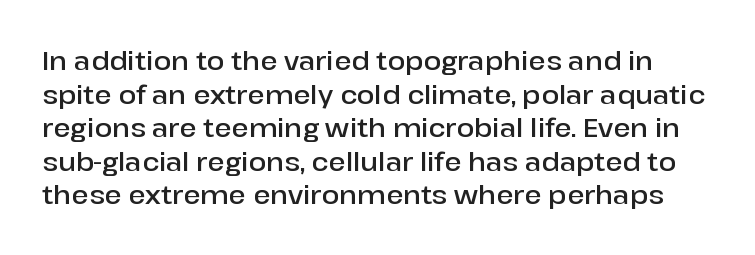
{"italic": "no", "bold": "semi", "underline": "no", "line_spacing": "normal", "line_spacing_ratio": 1.29, "letter_spacing": "normal", "letter_spacing_em": 0.0, "glyph_px": 26}
